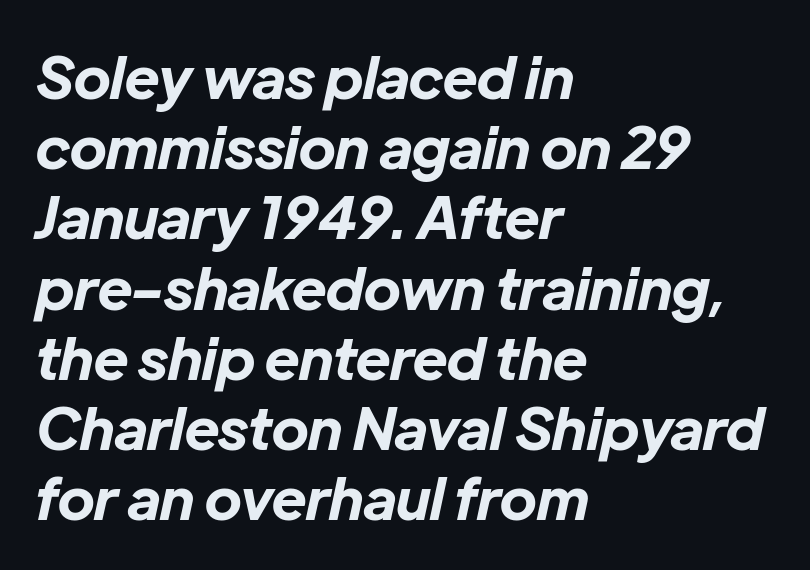
Each letter keeps its own natural width here, so spacing adapts to shape. Underlining? Definitely not there. Set as a true bold cut, around the 700 mark. Notice how the passage keeps a crisp vertical edge on the left only. Does the lettering tilt? It does — this is italic. Look at the tracking — it's just the regular setting, nothing added.
